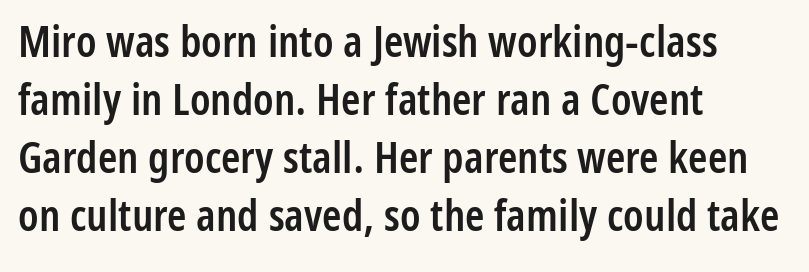
The image shows 44 px semibold, condensed sans-serif type, upright; set left-aligned, normal line spacing (1.32x), normal letter spacing, not underlined; low stroke contrast and a medium x-height.
